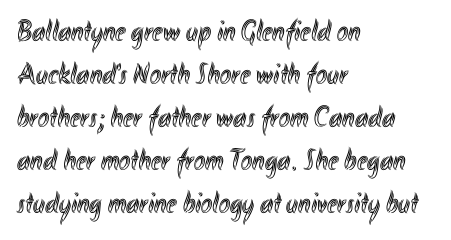
The image shows 30 px condensed type; set left-aligned, normal line spacing (1.43x), normal letter spacing, not underlined; a small x-height.
